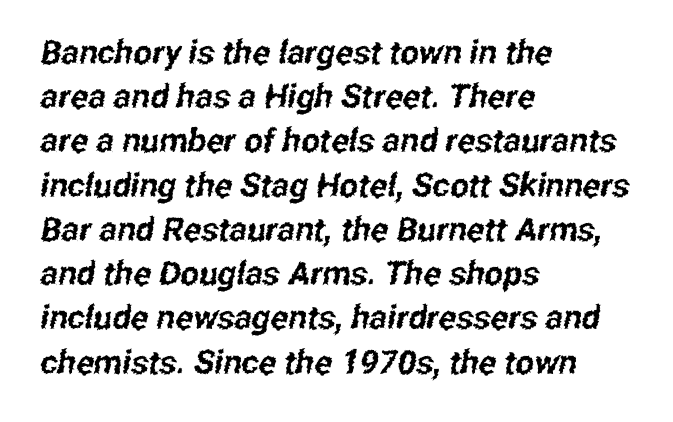
Q: Is the typeface a serif or a sans-serif typeface? A: Sans-serif.
Q: Is the text underlined? A: No.
Q: How is the paragraph aligned? A: Left-aligned.
Q: Is the spacing between letters normal or unusually wide? A: Normal.
Q: Is the spacing between lines tight, normal or loose? A: Normal.
Q: Width (condensed, normal, or wide)? A: Condensed.
Q: Stroke contrast? A: Low.
Q: x-height? A: Medium.
Q: Monospaced? A: No.
